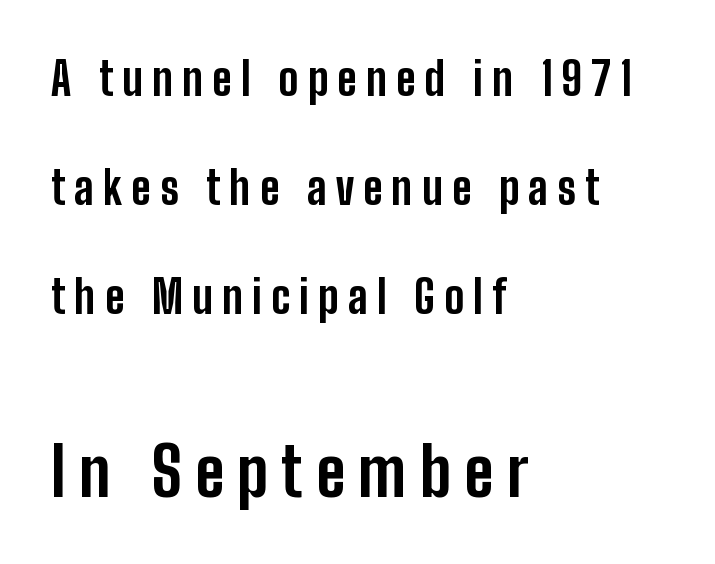
The image shows 67 px bold, condensed sans-serif type, upright; set left-aligned, loose line spacing (2.42x), unusually wide letter spacing (+0.2 em), not underlined; the second (bottom) block is 1.49x larger; low stroke contrast and a medium x-height.
